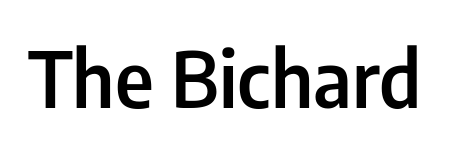
{"serif": "no", "italic": "no", "bold": "semi", "weight": "semibold", "width": "condensed", "stroke_contrast": "low", "x_height": "medium", "monospaced": "no", "underline": "no", "letter_spacing": "normal", "letter_spacing_em": 0.0, "glyph_px": 77}
